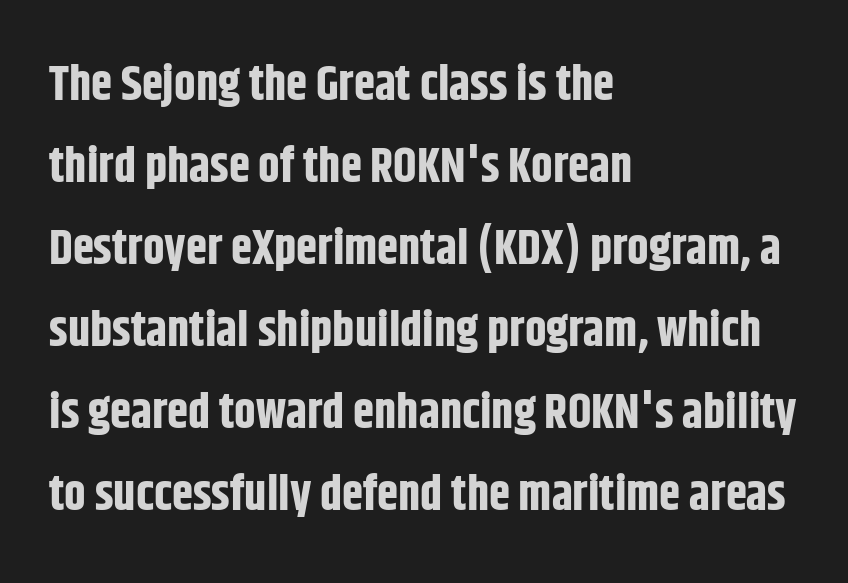
Font category for this specimen: sans-serif. The glyphs are unaccompanied by any horizontal stroke below them. Visually the block forms a straight wall on the left and a jagged coastline on the right. Heft: maximum for text — a bold. There is no visible air inserted between adjacent glyphs. Does the lettering tilt? It doesn't — this is upright.
